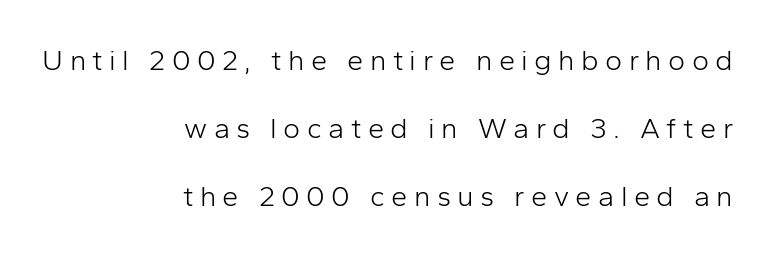
Q: Is the text bold? A: No.
Q: Is the text italic (slanted)? A: No, it is upright.
Q: Is the typeface a serif or a sans-serif typeface? A: Sans-serif.
Q: Is the text underlined? A: No.
Q: How is the paragraph aligned? A: Right-aligned.
Q: Is the spacing between letters normal or unusually wide? A: Unusually wide.
Q: Is the spacing between lines tight, normal or loose? A: Loose.
Q: Width (condensed, normal, or wide)? A: Normal.
Q: Stroke contrast? A: Low.
Q: x-height? A: Medium.
Q: Monospaced? A: No.
